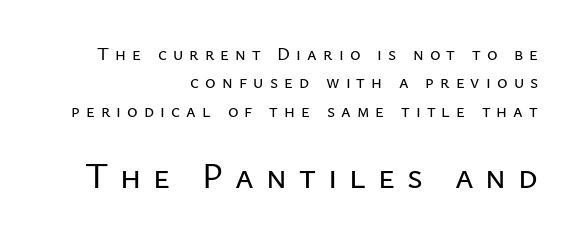
The image shows 35 px sans-serif type, upright; set right-aligned, normal line spacing (1.57x), unusually wide letter spacing (+0.34 em), not underlined; the second (bottom) block is 1.94x larger; low stroke contrast and a medium x-height.
